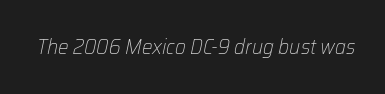
Q: Is the text bold? A: No.
Q: Is the text italic (slanted)? A: Yes, it leans right by about 12 degrees.
Q: Is the text underlined? A: No.
Q: Is the spacing between letters normal or unusually wide? A: Normal.
